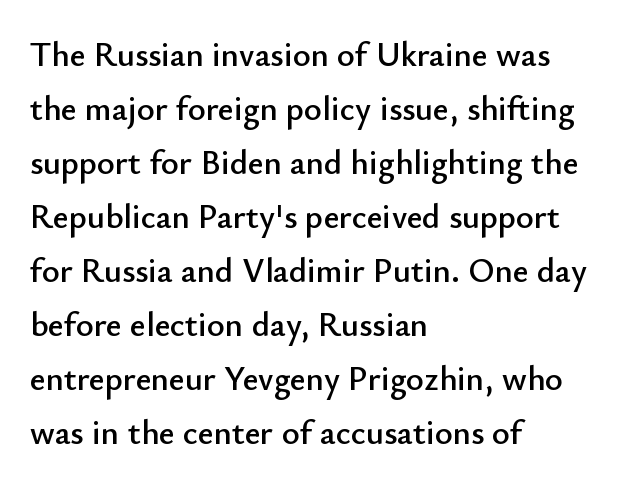
The rendering anchors every line to the left-hand side. The string is rendered with underlining switched off. Note the varied advance widths — an 'i' is clearly narrower than an 'm'. Observe the ordinary spacing: letters are neighbours, not strangers.
